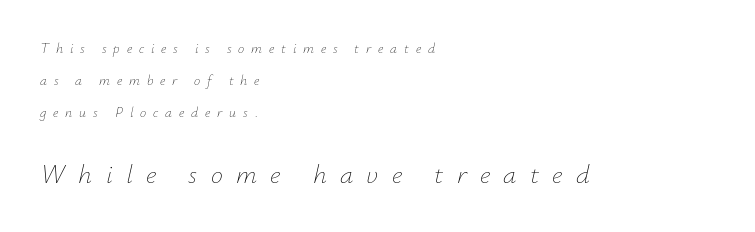
Q: Is the text bold? A: No.
Q: Is the text italic (slanted)? A: Yes, it leans right by about 12 degrees.
Q: Is the text underlined? A: No.
Q: How is the paragraph aligned? A: Left-aligned.
Q: Is the spacing between letters normal or unusually wide? A: Unusually wide.
Q: Is the spacing between lines tight, normal or loose? A: Loose.
Q: Which block of text is set in a larger size, the first (top) or the second (bottom)? A: The second (bottom) one.
